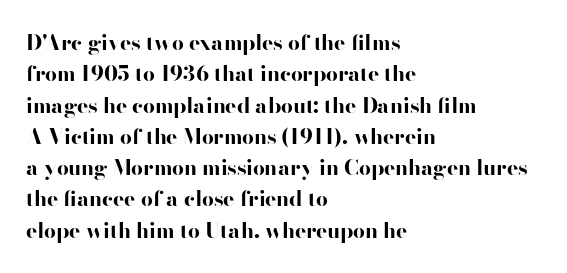
The passage shown is emphatically bold. The specimen reads as upright at a glance. Alignment: flush left. What stands out about the letter spacing? Nothing — it is the standard amount. The block of text has a typical density, with ordinary space between rows. The words here are not underlined.
